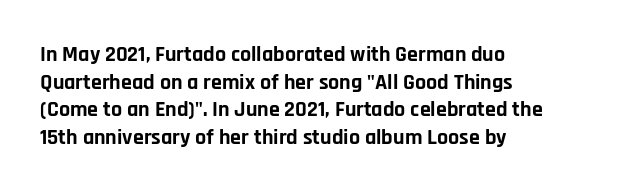
These words are printed bold, with thick strokes throughout. The string is rendered with underlining switched off. What's the leading like? Ordinary, nothing unusual. Tracking value appears to be zero — textbook default spacing. This rendering uses left alignment, leaving the right contour irregular. Every stem runs plumb, perpendicular to the baseline.
